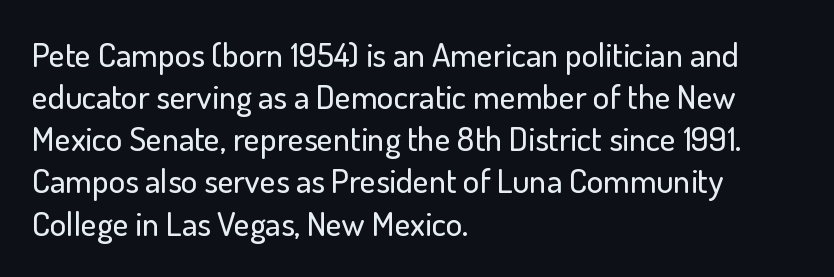
{"serif": "no", "italic": "no", "width": "normal", "stroke_contrast": "low", "x_height": "small", "monospaced": "no", "underline": "no", "align": "left", "line_spacing_ratio": 1.24, "letter_spacing": "normal", "letter_spacing_em": 0.0, "glyph_px": 34}
